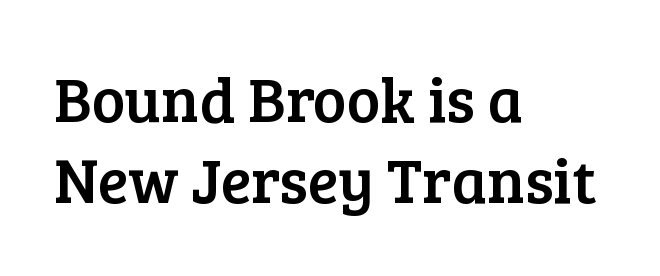
{"serif": "yes", "italic": "no", "width": "normal", "stroke_contrast": "low", "x_height": "medium", "monospaced": "no", "underline": "no", "align": "left", "line_spacing": "normal", "line_spacing_ratio": 1.29, "letter_spacing": "normal", "letter_spacing_em": 0.0, "glyph_px": 63}
